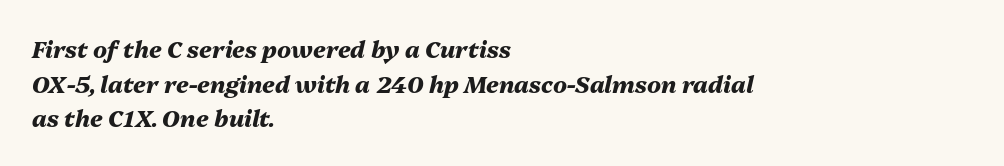
Layout note: lines flush left. The passage shown leans; its letterforms are oblique. The words here are not underlined. Interline gaps are of average width in this sample.
